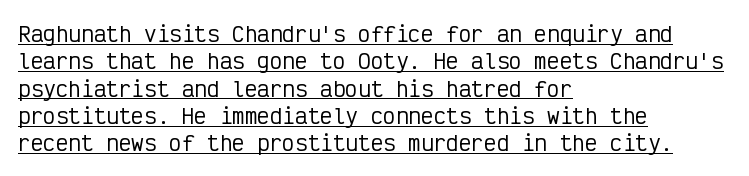
Q: Is the text italic (slanted)? A: No, it is upright.
Q: Is the text underlined? A: Yes.
Q: How is the paragraph aligned? A: Left-aligned.
Q: Is the spacing between letters normal or unusually wide? A: Normal.
Q: Is the spacing between lines tight, normal or loose? A: Normal.
